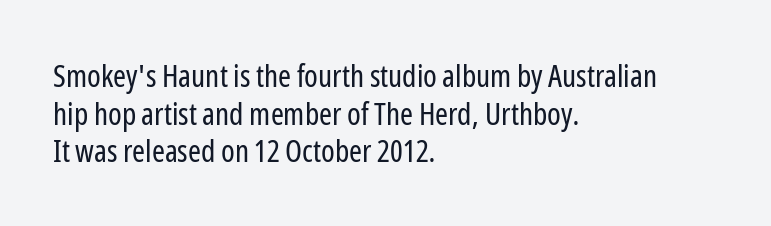
Q: Is the text bold? A: No.
Q: Is the text italic (slanted)? A: No, it is upright.
Q: Is the typeface a serif or a sans-serif typeface? A: Sans-serif.
Q: Is the text underlined? A: No.
Q: How is the paragraph aligned? A: Left-aligned.
Q: Is the spacing between letters normal or unusually wide? A: Normal.
Q: Width (condensed, normal, or wide)? A: Condensed.
Q: Stroke contrast? A: Low.
Q: x-height? A: Medium.
Q: Monospaced? A: No.
